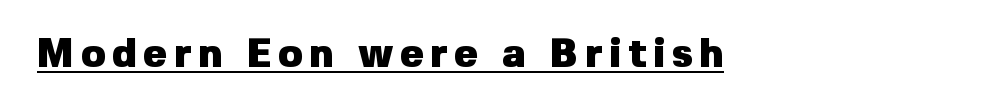
The letters advance in unequal steps, a hallmark of proportional type. A typesetter would mark this as roman, not italic. The characters look thick and weighty, a clear bold. The words here are underlined.
